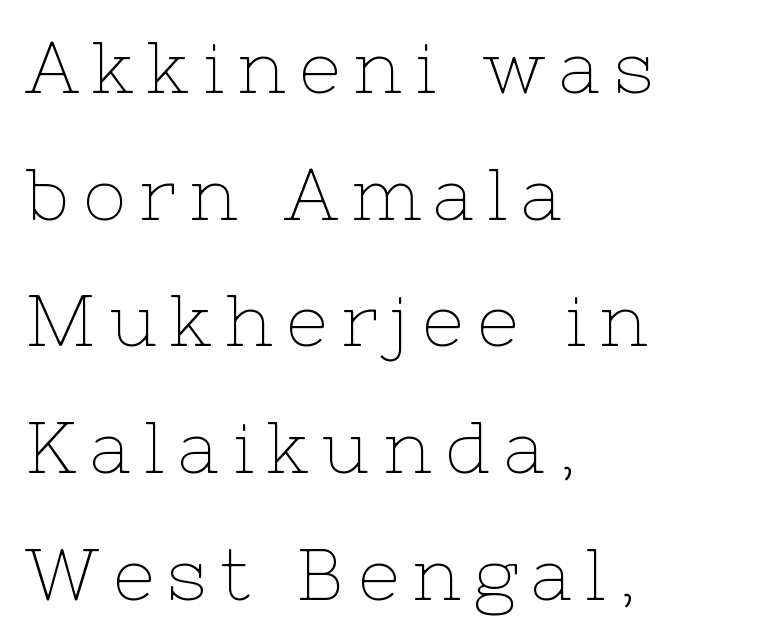
{"serif": "yes", "italic": "no", "bold": "no", "weight": "thin", "width": "normal", "stroke_contrast": "low", "x_height": "medium", "monospaced": "no", "underline": "no", "align": "left", "line_spacing_ratio": 1.76, "glyph_px": 72}
